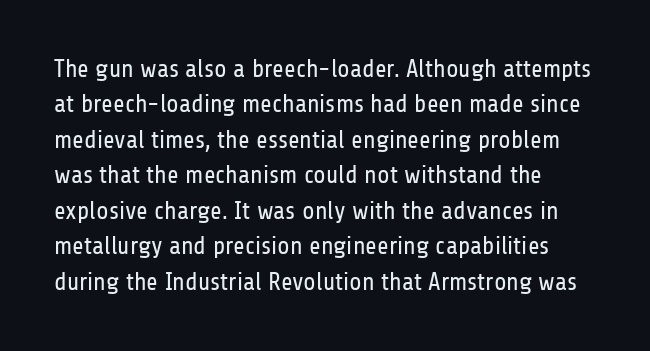
Q: Is the text bold? A: No.
Q: Is the text italic (slanted)? A: No, it is upright.
Q: Is the text underlined? A: No.
Q: Is the spacing between letters normal or unusually wide? A: Normal.
Q: Is the spacing between lines tight, normal or loose? A: Normal.
